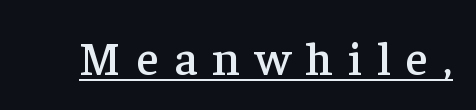
{"serif": "yes", "italic": "no", "width": "normal", "stroke_contrast": "low", "x_height": "medium", "monospaced": "no", "underline": "yes", "letter_spacing": "wide", "letter_spacing_em": 0.31, "glyph_px": 48}
